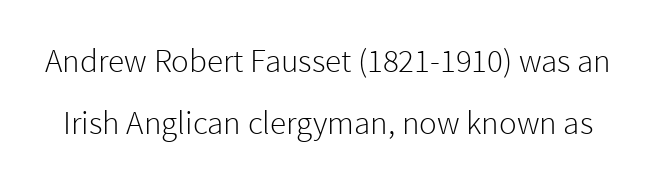
{"serif": "no", "italic": "no", "bold": "no", "weight": "light", "width": "normal", "stroke_contrast": "low", "x_height": "medium", "monospaced": "no", "underline": "no", "line_spacing_ratio": 1.89, "letter_spacing": "normal", "letter_spacing_em": 0.0, "glyph_px": 33}
